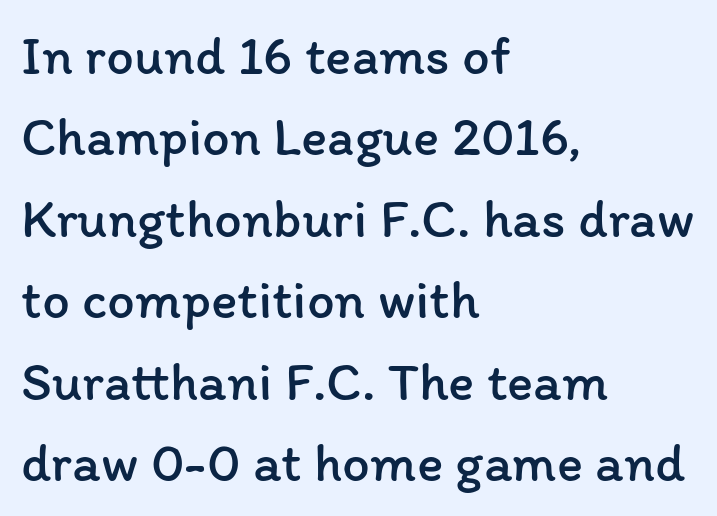
Q: Is the text bold? A: No.
Q: Is the text italic (slanted)? A: No, it is upright.
Q: Is the text underlined? A: No.
Q: How is the paragraph aligned? A: Left-aligned.
Q: Is the spacing between letters normal or unusually wide? A: Normal.
Q: Is the spacing between lines tight, normal or loose? A: Normal.
Q: Width (condensed, normal, or wide)? A: Normal.
Q: Stroke contrast? A: Low.
Q: x-height? A: Medium.
Q: Monospaced? A: No.
